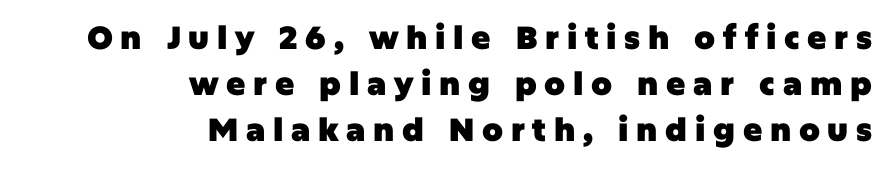
Q: Is the text bold? A: Yes.
Q: Is the text italic (slanted)? A: No, it is upright.
Q: Is the typeface a serif or a sans-serif typeface? A: Sans-serif.
Q: Is the text underlined? A: No.
Q: How is the paragraph aligned? A: Right-aligned.
Q: Is the spacing between letters normal or unusually wide? A: Unusually wide.
Q: Is the spacing between lines tight, normal or loose? A: Normal.
Q: Width (condensed, normal, or wide)? A: Normal.
Q: Stroke contrast? A: Low.
Q: x-height? A: Large.
Q: Monospaced? A: No.
